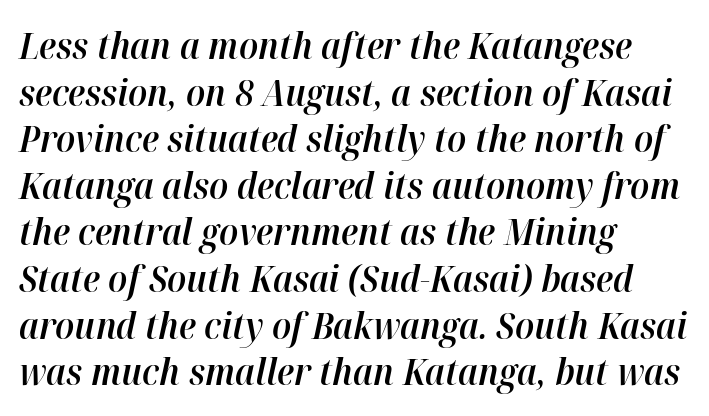
{"italic": "yes", "lean": "right", "slant_degrees": 12, "bold": "semi", "weight": "semibold", "width": "normal", "stroke_contrast": "high", "x_height": "medium", "monospaced": "no", "underline": "no", "align": "left", "line_spacing": "normal", "line_spacing_ratio": 1.26, "letter_spacing": "normal", "letter_spacing_em": 0.0, "glyph_px": 37}
